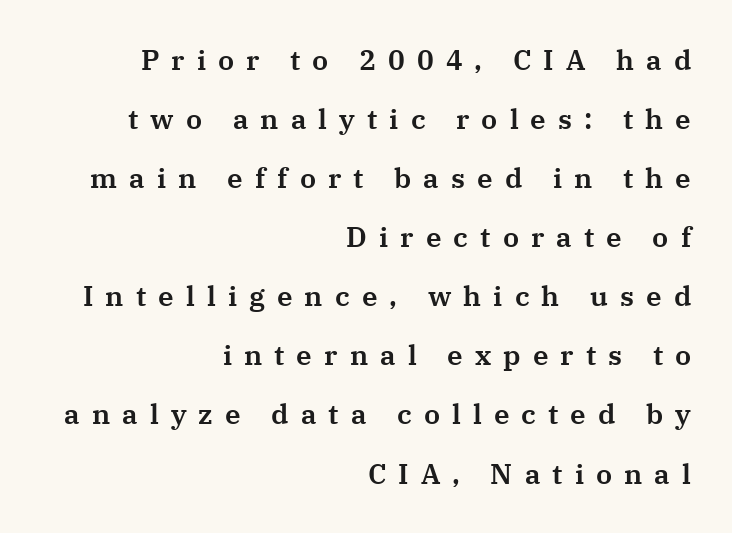
{"serif": "yes", "italic": "no", "width": "normal", "stroke_contrast": "medium", "x_height": "medium", "monospaced": "no", "underline": "no", "align": "right", "line_spacing": "loose", "line_spacing_ratio": 2.11, "letter_spacing": "wide", "letter_spacing_em": 0.43, "glyph_px": 28}
